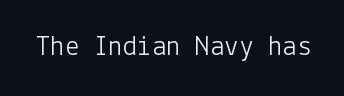
Q: Is the text bold? A: No.
Q: Is the text italic (slanted)? A: No, it is upright.
Q: Is the typeface a serif or a sans-serif typeface? A: Sans-serif.
Q: Is the text underlined? A: No.
Q: Is the spacing between letters normal or unusually wide? A: Normal.
Q: Width (condensed, normal, or wide)? A: Normal.
Q: Stroke contrast? A: Low.
Q: x-height? A: Medium.
